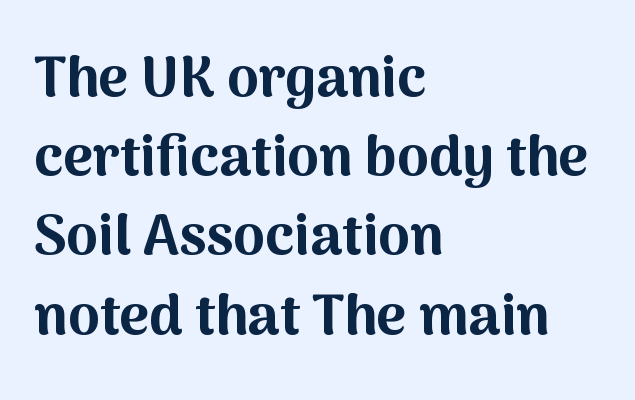
The image shows 57 px bold sans-serif type, upright; set left-aligned, normal line spacing (1.39x), normal letter spacing, not underlined; medium stroke contrast and a medium x-height.
